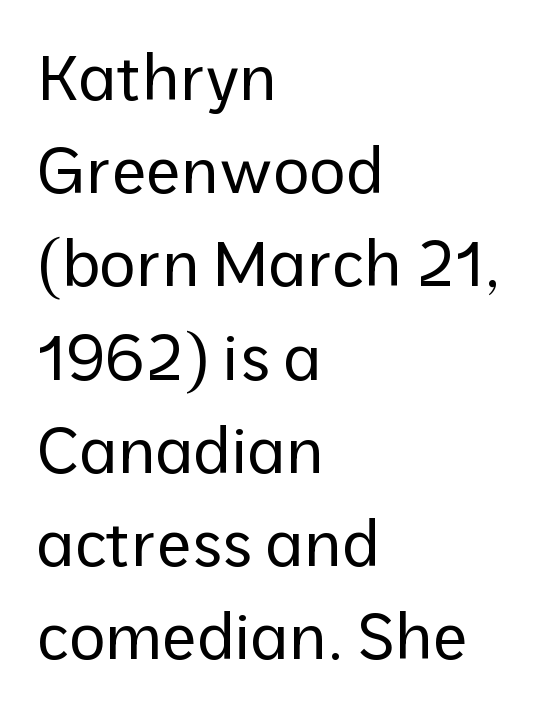
{"serif": "no", "italic": "no", "bold": "no", "weight": "regular", "width": "normal", "stroke_contrast": "low", "x_height": "medium", "monospaced": "no", "underline": "no", "align": "left", "line_spacing": "normal", "line_spacing_ratio": 1.48, "letter_spacing": "normal", "letter_spacing_em": 0.0, "glyph_px": 63}
